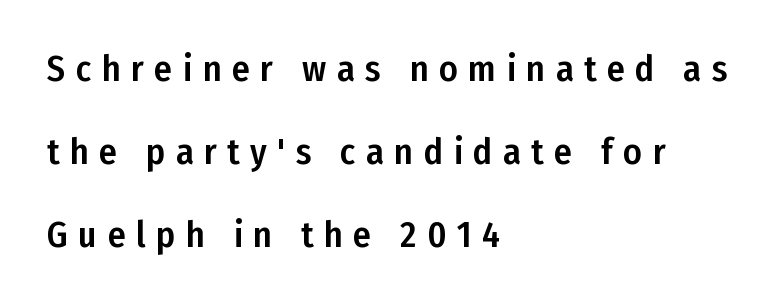
Do the characters align in a grid? No, the font is proportional. Posture: straight, roman, zero tilt. Unlike a traditional serif, this face leaves its strokes unadorned. What's the leading like? Stretched, with rows far apart. Students, note that the glyphs here are deliberately spaced far apart. Horizontal alignment here is leftward, the default for most running prose.
